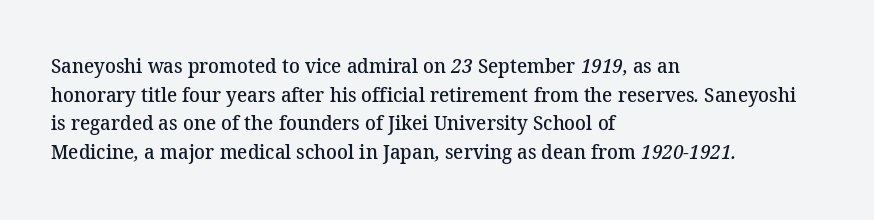
{"bold": "semi", "underline": "no", "align": "left", "line_spacing": "normal", "line_spacing_ratio": 1.43, "letter_spacing": "normal", "letter_spacing_em": 0.0, "glyph_px": 20}
